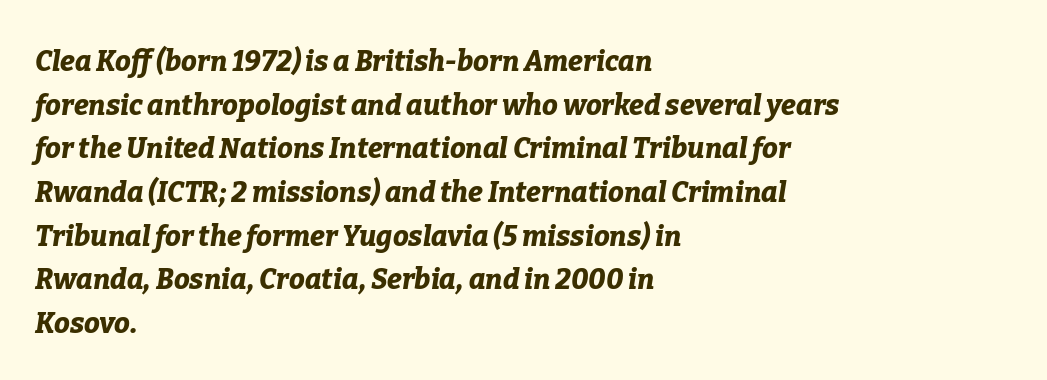
Spacing verdict: proportional, widths tailored to each character. The characters look thick and weighty, a clear bold. The rendering uses a moderate line-height, typical for paragraphs. Layout note: lines flush left.
